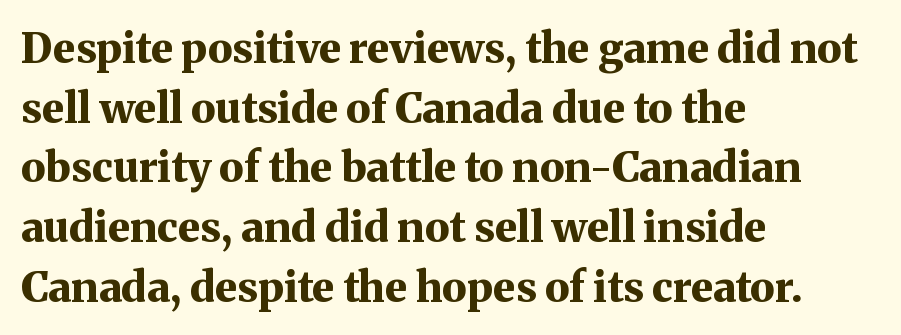
Q: Is the text bold? A: Yes.
Q: Is the text italic (slanted)? A: No, it is upright.
Q: Is the typeface a serif or a sans-serif typeface? A: Serif.
Q: Is the text underlined? A: No.
Q: How is the paragraph aligned? A: Left-aligned.
Q: Is the spacing between letters normal or unusually wide? A: Normal.
Q: Is the spacing between lines tight, normal or loose? A: Normal.
Q: Width (condensed, normal, or wide)? A: Normal.
Q: Stroke contrast? A: Medium.
Q: x-height? A: Medium.
Q: Monospaced? A: No.
